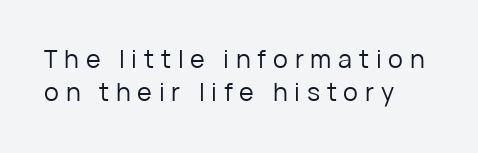
The image shows 25 px text type, upright; set left-aligned, normal line spacing (1.33x), unusually wide letter spacing (+0.27 em), not underlined.
